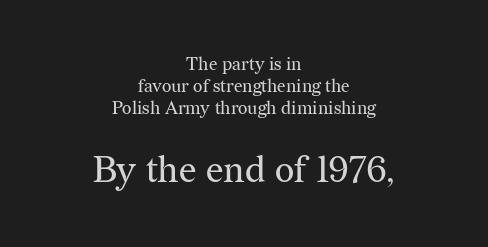
Q: Is the text bold? A: No.
Q: Is the text italic (slanted)? A: No, it is upright.
Q: Is the typeface a serif or a sans-serif typeface? A: Serif.
Q: Is the text underlined? A: No.
Q: How is the paragraph aligned? A: Centered.
Q: Is the spacing between letters normal or unusually wide? A: Normal.
Q: Which block of text is set in a larger size, the first (top) or the second (bottom)? A: The second (bottom) one.
Q: Width (condensed, normal, or wide)? A: Normal.
Q: Stroke contrast? A: Medium.
Q: x-height? A: Medium.
Q: Monospaced? A: No.
